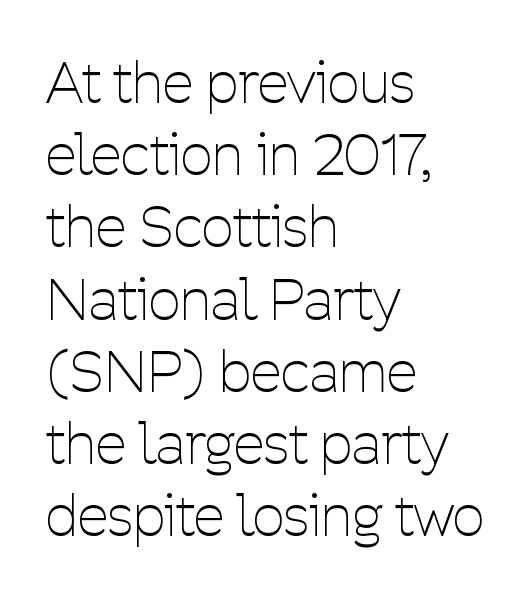
Q: Is the text bold? A: No.
Q: Is the text italic (slanted)? A: No, it is upright.
Q: Is the typeface a serif or a sans-serif typeface? A: Sans-serif.
Q: Is the text underlined? A: No.
Q: How is the paragraph aligned? A: Left-aligned.
Q: Is the spacing between letters normal or unusually wide? A: Normal.
Q: Is the spacing between lines tight, normal or loose? A: Normal.
Q: Width (condensed, normal, or wide)? A: Condensed.
Q: Stroke contrast? A: Low.
Q: x-height? A: Medium.
Q: Monospaced? A: No.
